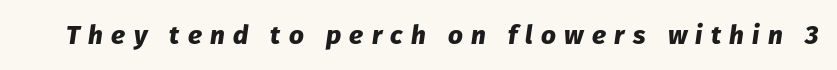
Beneath every word, the page is bare. Glyph-to-glyph distance is far greater than everyday printed text. An italicized treatment has been applied to the whole sample. Chunky letters — that's bold for sure.
